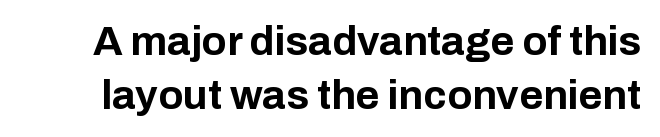
The image shows 41 px bold sans-serif type, upright; set normal line spacing (1.31x), normal letter spacing, not underlined; low stroke contrast and a medium x-height.
